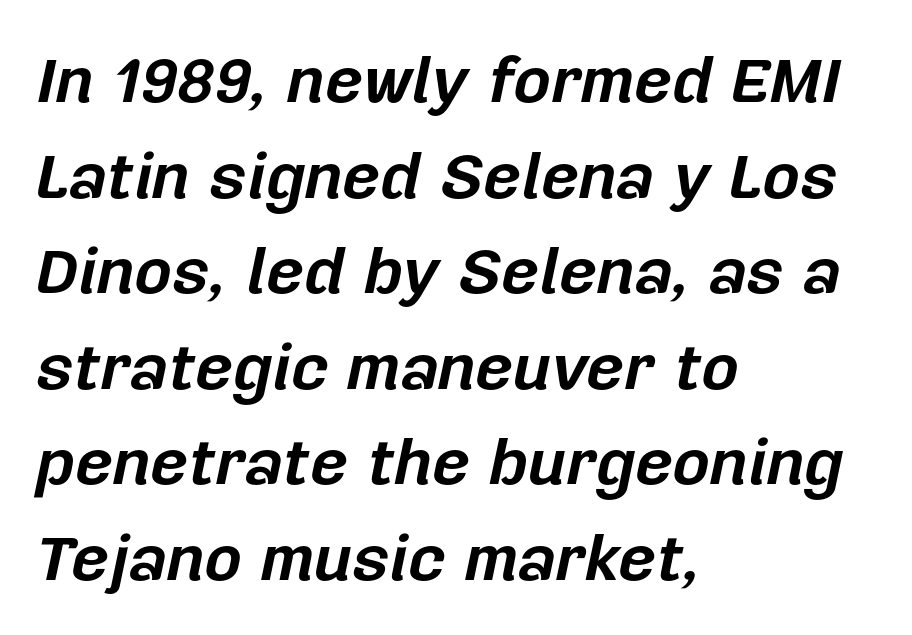
In terms of leading, this rendering sits right in the middle. Is this a fixed-width face? No — the glyphs have proportional, varying widths. On the weight axis this lands at bold, roughly 700. Would a proofreader flag this as italicized? Yes.
